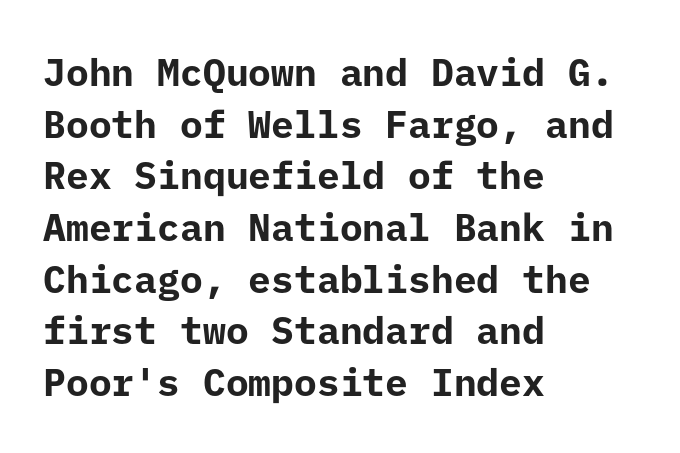
The image shows 38 px bold sans-serif type, upright; set left-aligned, normal line spacing (1.36x), normal letter spacing, not underlined; low stroke contrast and a medium x-height.
